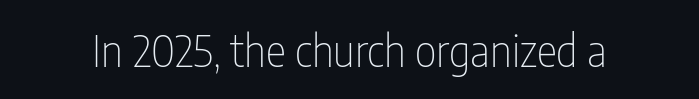
{"serif": "no", "italic": "no", "bold": "no", "weight": "thin", "width": "condensed", "stroke_contrast": "low", "x_height": "medium", "monospaced": "no", "underline": "no", "letter_spacing": "normal", "letter_spacing_em": 0.0, "glyph_px": 43}
